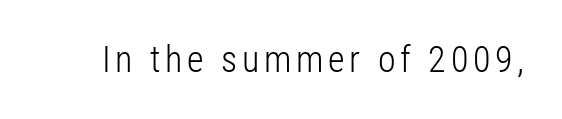
The cut favours lightness, reaching ordinary text weight at its darkest. A typesetter would label this face a sans. The passage shown is typed in a proportional face where columns would drift. The typography opts for an upright posture over an oblique one. Rule under the text: the space is simply empty.
